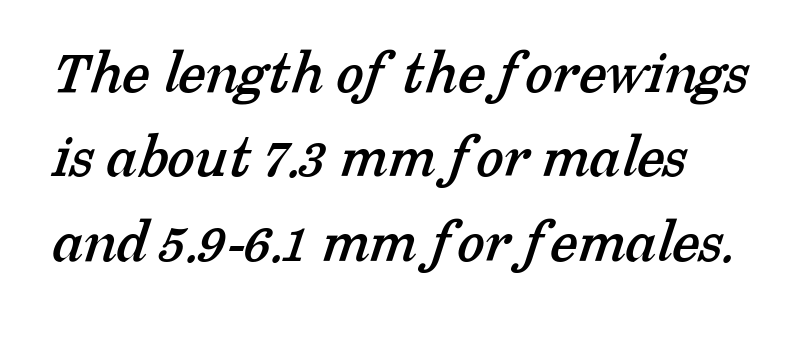
The image shows 63 px serif type; set left-aligned, normal line spacing (1.34x), normal letter spacing, not underlined; low stroke contrast and a medium x-height.
